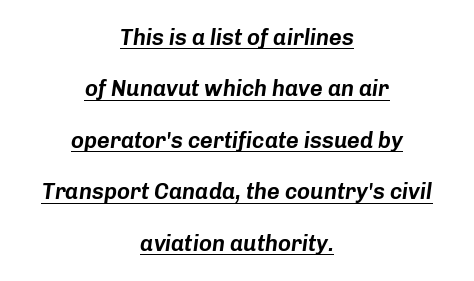
{"italic": "yes", "lean": "right", "slant_degrees": 8, "underline": "yes", "align": "center", "line_spacing": "loose", "line_spacing_ratio": 2.34, "letter_spacing": "normal", "letter_spacing_em": 0.0, "glyph_px": 22}
